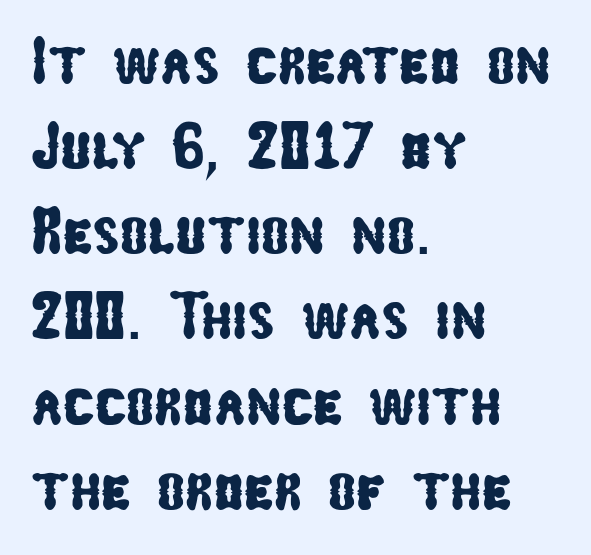
The type is set solid horizontally, with unmodified tracking. The passage shown is typeset with a sans-serif family. Teacher's note: observe the even left margin — that is flush-left alignment. The passage shown is typed in a proportional face where columns would drift. Leading: standard.
